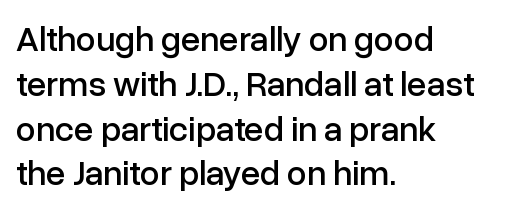
The image shows 35 px sans-serif type, upright; set left-aligned, normal line spacing (1.28x), normal letter spacing, not underlined; low stroke contrast and a medium x-height.
